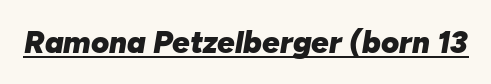
The image shows 31 px heavy type, italic (leaning right); set normal letter spacing, underlined; low stroke contrast and a medium x-height.
